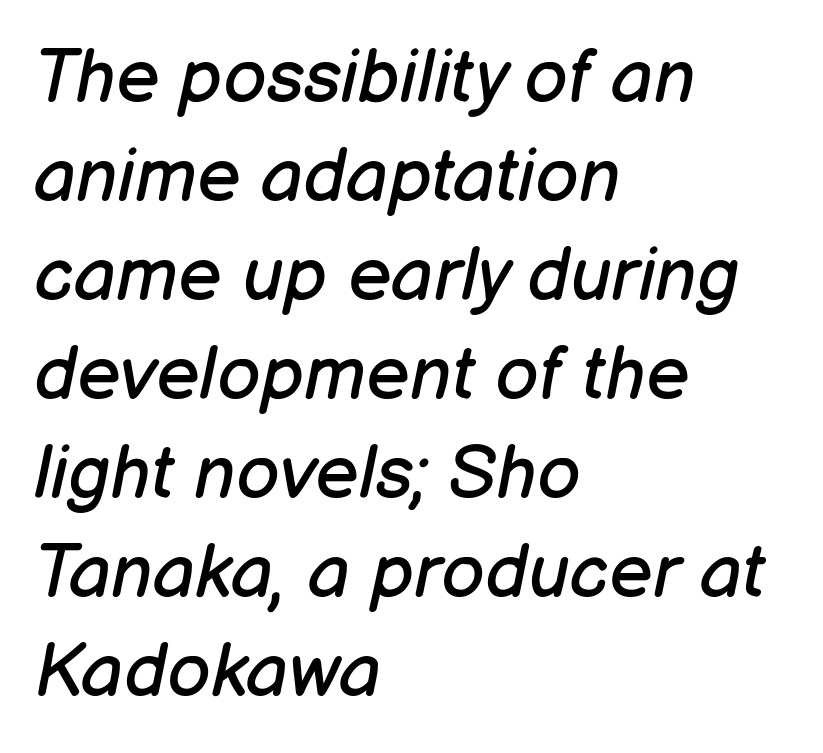
{"italic": "yes", "lean": "right", "slant_degrees": 12, "bold": "no", "weight": "regular", "width": "normal", "stroke_contrast": "low", "x_height": "medium", "monospaced": "no", "underline": "no", "align": "left", "line_spacing": "normal", "line_spacing_ratio": 1.32, "letter_spacing": "normal", "letter_spacing_em": 0.0, "glyph_px": 75}
